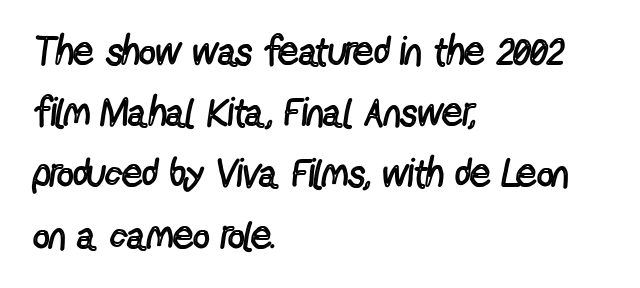
Glance below the letters and you will spot only blank space. Words appear dense and cohesive because spacing is normal. Bold? No — there's no thickening of the strokes.
